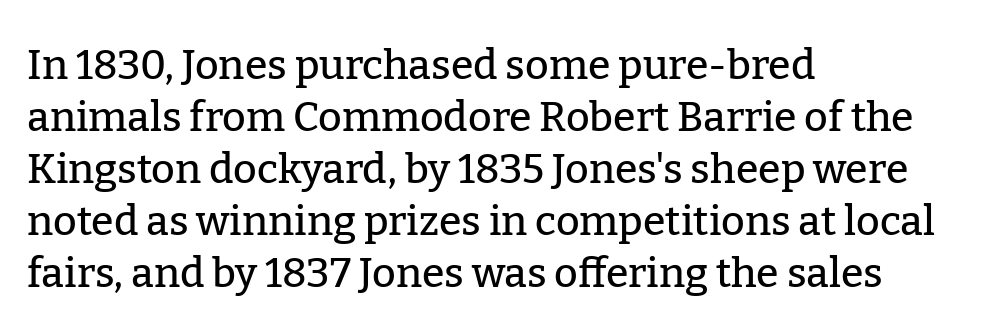
The image shows 41 px serif type, upright; set left-aligned, normal line spacing (1.27x), normal letter spacing, not underlined; low stroke contrast and a medium x-height.
